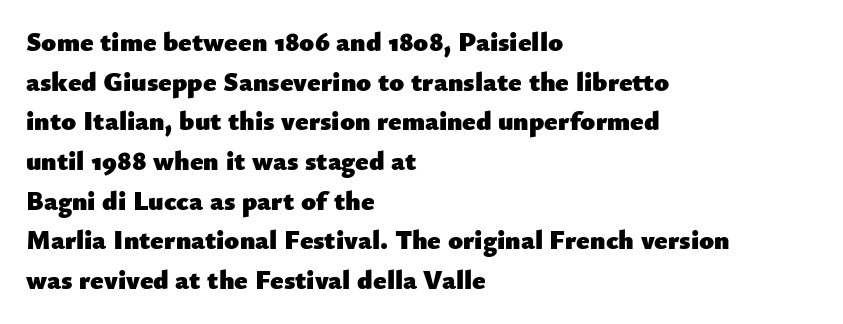
Q: Is the text bold? A: Yes.
Q: Is the text italic (slanted)? A: No, it is upright.
Q: Is the text underlined? A: No.
Q: How is the paragraph aligned? A: Left-aligned.
Q: Is the spacing between letters normal or unusually wide? A: Normal.
Q: Is the spacing between lines tight, normal or loose? A: Normal.
